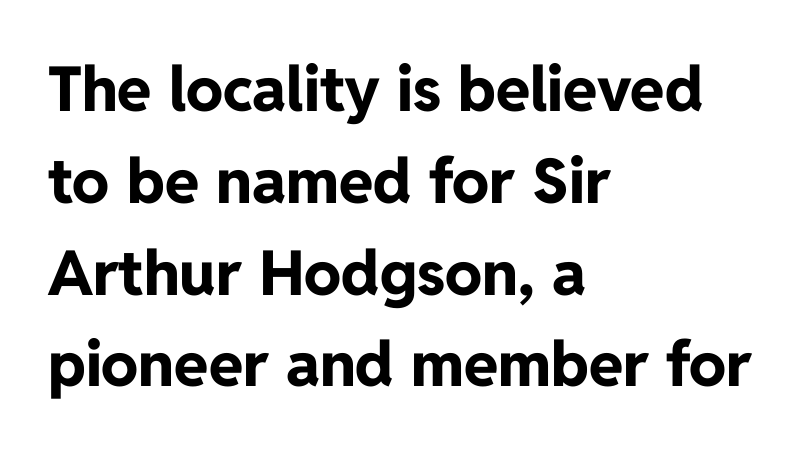
Q: Is the text bold? A: Yes.
Q: Is the text italic (slanted)? A: No, it is upright.
Q: Is the typeface a serif or a sans-serif typeface? A: Sans-serif.
Q: Is the text underlined? A: No.
Q: How is the paragraph aligned? A: Left-aligned.
Q: Is the spacing between letters normal or unusually wide? A: Normal.
Q: Is the spacing between lines tight, normal or loose? A: Normal.
Q: Width (condensed, normal, or wide)? A: Normal.
Q: Stroke contrast? A: Low.
Q: x-height? A: Medium.
Q: Monospaced? A: No.
